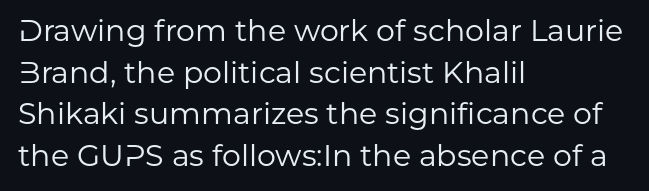
Is there any slant? The stems are plumb. No chunkiness to these letters — they're not bold. The glyphs in this specimen are sans serif. These lines keep a tight, regular rhythm from letter to letter. A normal amount of white space separates one row of letters from the next.
